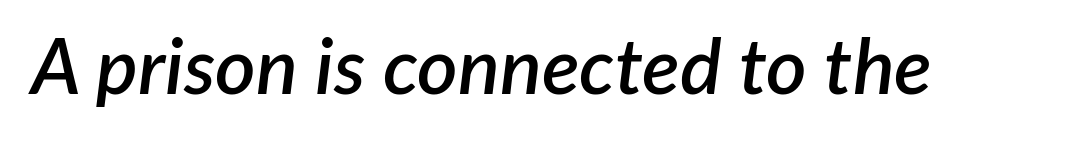
These lines carry some extra weight — a demibold, not a full bold. Nothing unusual about the tracking: characters are spaced as the font intends. The zone under the glyphs is completely vacant. Proportional: the letters do not fall into vertical columns. Italic? Definitely — the glyphs are oblique.
